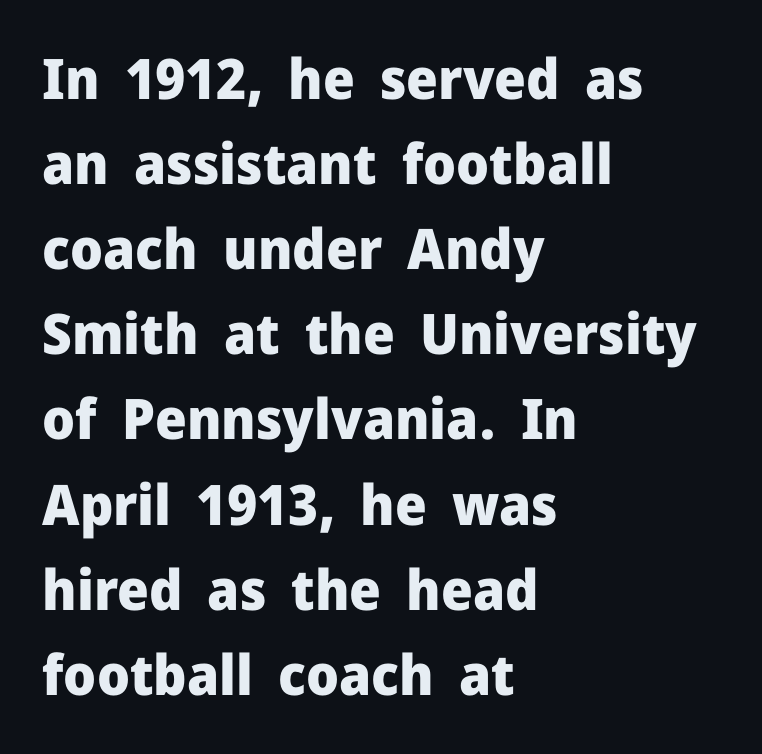
The rendering keeps characters at their native spacing. Spacing verdict: proportional, widths tailored to each character. The type family on display is of the sans-serif kind. A student would call this left alignment; a typographer would say flush left, rag right. Quick note: underline off. Compared with an ordinary text face, these strokes are far heavier — a full bold.
